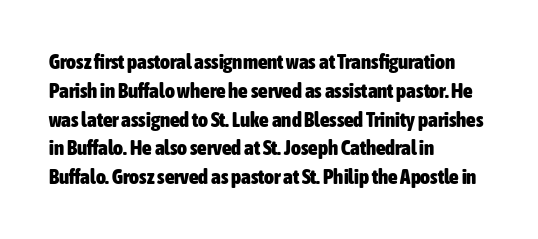
Q: Is the text bold? A: Yes.
Q: Is the text italic (slanted)? A: No, it is upright.
Q: Is the text underlined? A: No.
Q: How is the paragraph aligned? A: Left-aligned.
Q: Is the spacing between letters normal or unusually wide? A: Normal.
Q: Is the spacing between lines tight, normal or loose? A: Normal.
